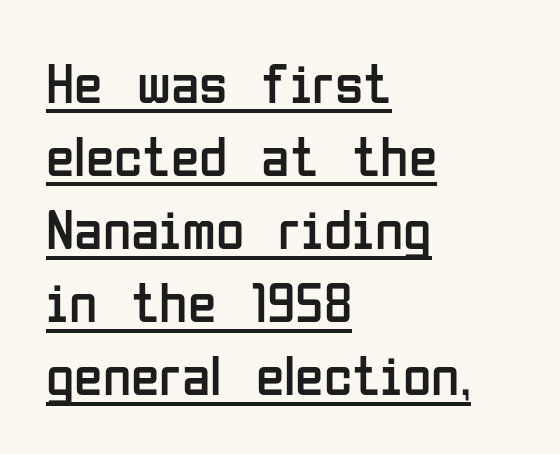
Do the characters align in a grid? No, the font is proportional. The rows are spaced the way most documents space them. Rendered with straight, roman letterforms. Stroke mass is kept to a normal reading level or below. Font category for this specimen: sans-serif.
